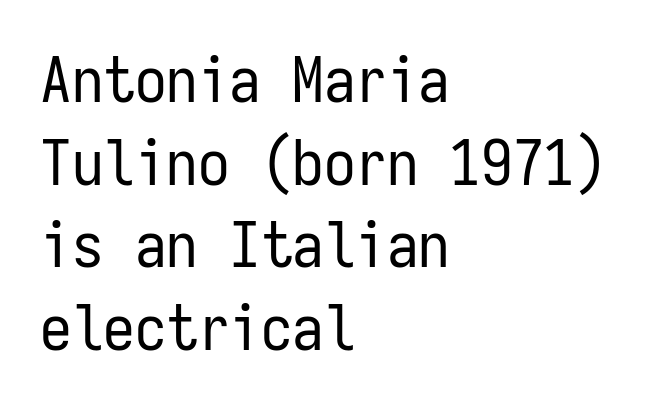
Q: Is the text bold? A: No.
Q: Is the text italic (slanted)? A: No, it is upright.
Q: Is the typeface a serif or a sans-serif typeface? A: Sans-serif.
Q: Is the text underlined? A: No.
Q: How is the paragraph aligned? A: Left-aligned.
Q: Is the spacing between letters normal or unusually wide? A: Normal.
Q: Is the spacing between lines tight, normal or loose? A: Normal.
Q: Width (condensed, normal, or wide)? A: Condensed.
Q: Stroke contrast? A: Low.
Q: x-height? A: Medium.
Q: Monospaced? A: Yes.
